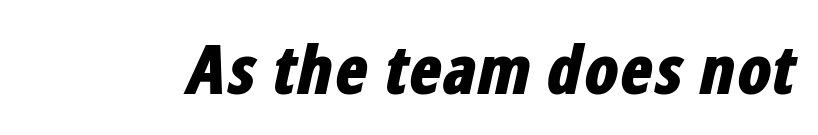
{"italic": "yes", "lean": "right", "slant_degrees": 12, "bold": "yes", "weight": "bold", "width": "condensed", "stroke_contrast": "low", "x_height": "medium", "monospaced": "no", "underline": "no", "letter_spacing": "normal", "letter_spacing_em": 0.0, "glyph_px": 68}
